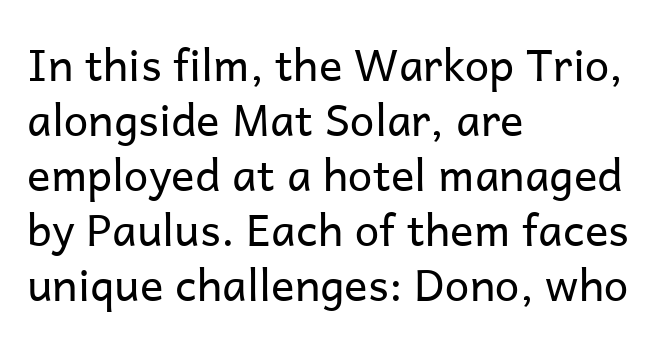
Q: Is the text bold? A: No.
Q: Is the text italic (slanted)? A: No, it is upright.
Q: Is the typeface a serif or a sans-serif typeface? A: Sans-serif.
Q: Is the text underlined? A: No.
Q: How is the paragraph aligned? A: Left-aligned.
Q: Is the spacing between letters normal or unusually wide? A: Normal.
Q: Is the spacing between lines tight, normal or loose? A: Normal.
Q: Width (condensed, normal, or wide)? A: Normal.
Q: Stroke contrast? A: Low.
Q: x-height? A: Medium.
Q: Monospaced? A: No.
